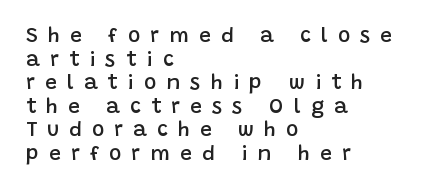
The image shows 21 px text type, upright; set left-aligned, tight line spacing (1.12x), unusually wide letter spacing (+0.48 em), not underlined.
